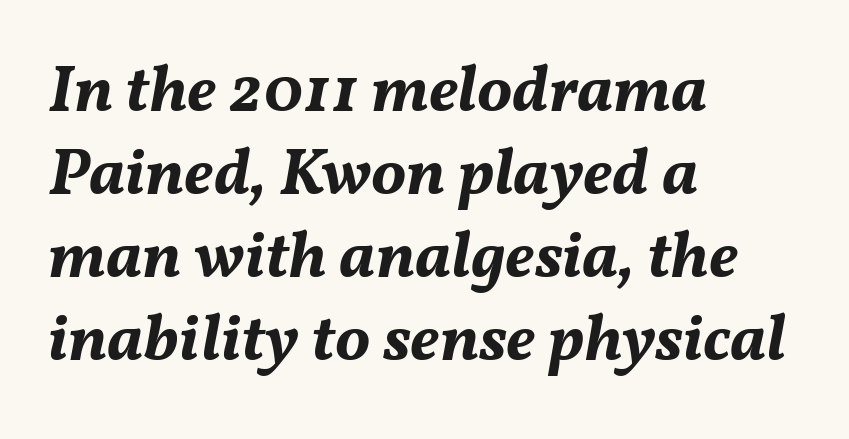
The image shows 66 px bold type, italic (leaning right); set left-aligned, normal line spacing (1.26x), normal letter spacing, not underlined; medium stroke contrast and a medium x-height.
